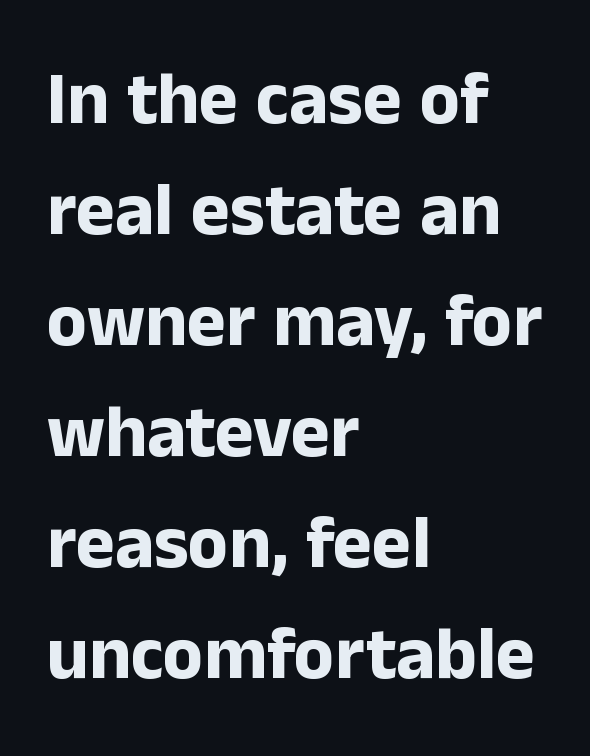
{"serif": "no", "italic": "no", "bold": "yes", "weight": "bold", "width": "normal", "stroke_contrast": "low", "x_height": "medium", "monospaced": "no", "underline": "no", "align": "left", "line_spacing": "normal", "line_spacing_ratio": 1.5, "letter_spacing": "normal", "letter_spacing_em": 0.0, "glyph_px": 74}
